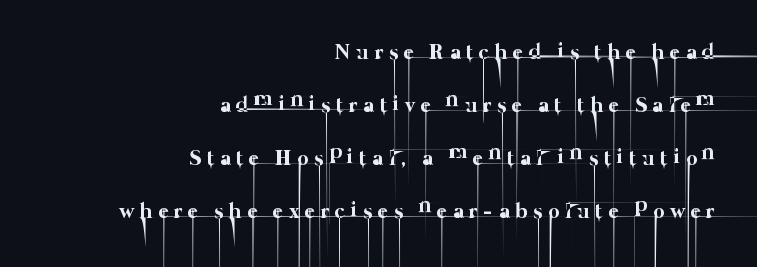
The image shows 22 px text type; set right-aligned, loose line spacing (2.41x), unusually wide letter spacing (+0.26 em), not underlined.
